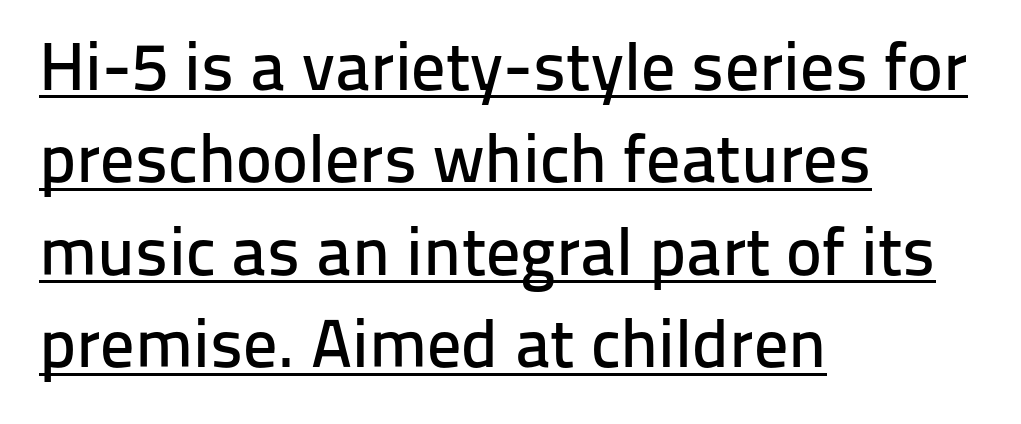
Q: Is the text italic (slanted)? A: No, it is upright.
Q: Is the typeface a serif or a sans-serif typeface? A: Sans-serif.
Q: Is the text underlined? A: Yes.
Q: How is the paragraph aligned? A: Left-aligned.
Q: Is the spacing between letters normal or unusually wide? A: Normal.
Q: Is the spacing between lines tight, normal or loose? A: Normal.
Q: Width (condensed, normal, or wide)? A: Normal.
Q: Stroke contrast? A: Low.
Q: x-height? A: Medium.
Q: Monospaced? A: No.
